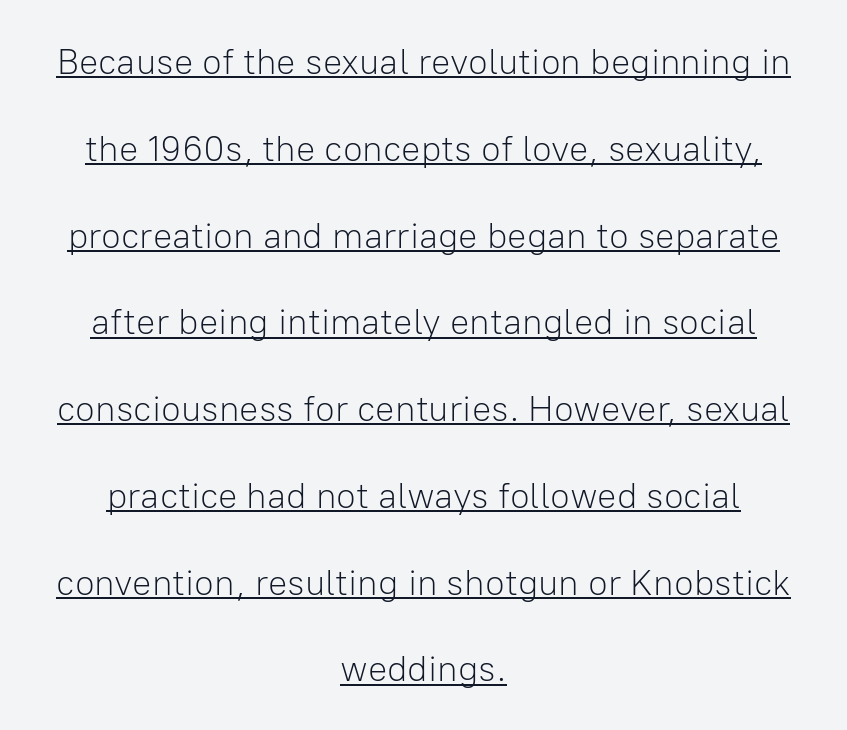
The image shows 36 px light sans-serif type, upright; set centered, loose line spacing (2.41x), normal letter spacing, underlined; low stroke contrast and a medium x-height.
